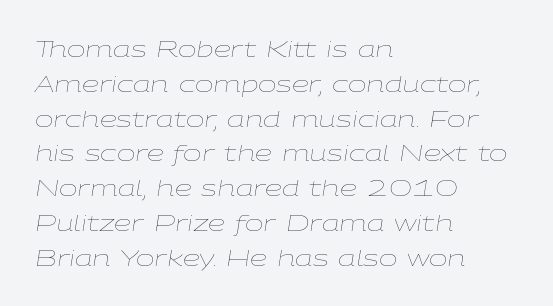
Q: Is the text bold? A: No.
Q: Is the text italic (slanted)? A: Yes, it leans right by about 9 degrees.
Q: Is the text underlined? A: No.
Q: How is the paragraph aligned? A: Left-aligned.
Q: Is the spacing between letters normal or unusually wide? A: Normal.
Q: Is the spacing between lines tight, normal or loose? A: Normal.
